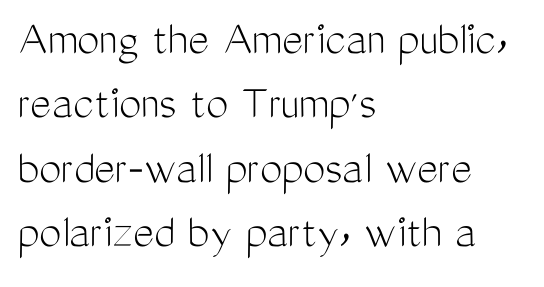
The image shows 50 px light, condensed sans-serif type, upright; set left-aligned, normal line spacing (1.29x), normal letter spacing, not underlined; medium stroke contrast and a medium x-height.
